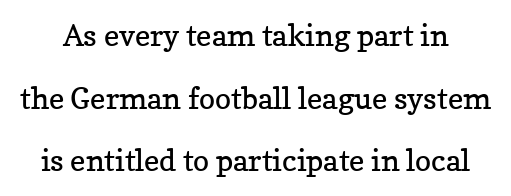
{"serif": "yes", "italic": "no", "bold": "no", "weight": "regular", "width": "normal", "stroke_contrast": "low", "x_height": "medium", "monospaced": "no", "underline": "no", "line_spacing": "loose", "line_spacing_ratio": 2.09, "letter_spacing": "normal", "letter_spacing_em": 0.0, "glyph_px": 30}
